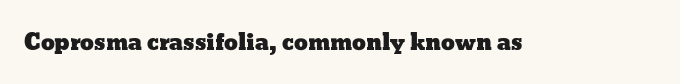
Tall strokes in this sample are plumb rather than angled. Short note: letters normally spaced. Lines of text with bare space underneath.
